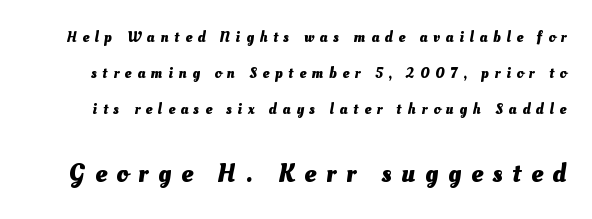
Q: Is the text bold? A: Yes.
Q: Is the text underlined? A: No.
Q: Is the spacing between letters normal or unusually wide? A: Unusually wide.
Q: Is the spacing between lines tight, normal or loose? A: Loose.
Q: Which block of text is set in a larger size, the first (top) or the second (bottom)? A: The second (bottom) one.
